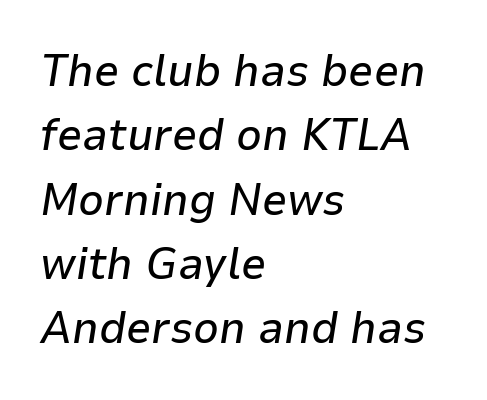
Q: Is the text italic (slanted)? A: Yes, it leans right by about 9 degrees.
Q: Is the text underlined? A: No.
Q: How is the paragraph aligned? A: Left-aligned.
Q: Is the spacing between letters normal or unusually wide? A: Normal.
Q: Is the spacing between lines tight, normal or loose? A: Normal.
Q: Width (condensed, normal, or wide)? A: Normal.
Q: Stroke contrast? A: Low.
Q: x-height? A: Medium.
Q: Monospaced? A: No.
